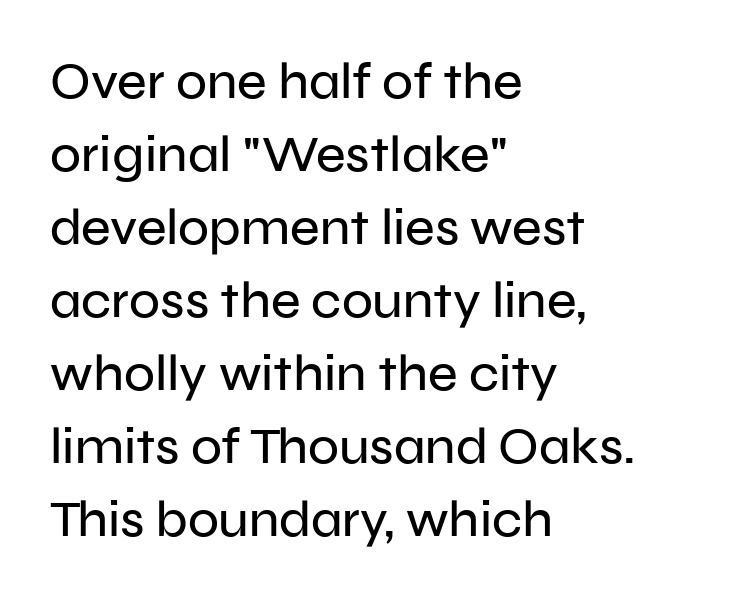
Q: Is the text italic (slanted)? A: No, it is upright.
Q: Is the typeface a serif or a sans-serif typeface? A: Sans-serif.
Q: Is the text underlined? A: No.
Q: How is the paragraph aligned? A: Left-aligned.
Q: Is the spacing between letters normal or unusually wide? A: Normal.
Q: Is the spacing between lines tight, normal or loose? A: Normal.
Q: Width (condensed, normal, or wide)? A: Normal.
Q: Stroke contrast? A: Low.
Q: x-height? A: Medium.
Q: Monospaced? A: No.
